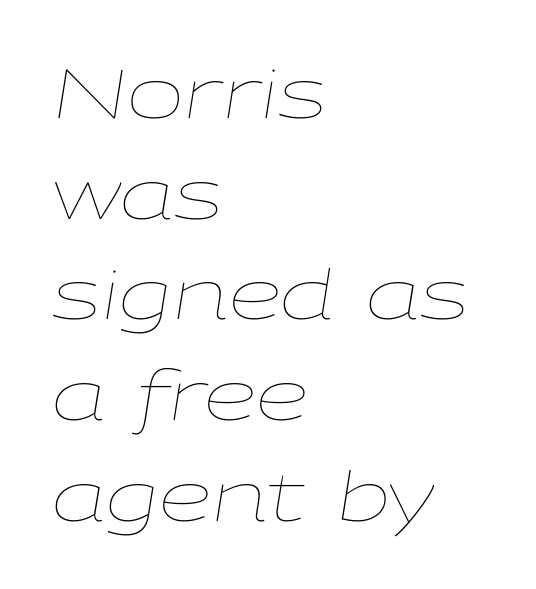
The image shows 68 px thin, wide type, italic (leaning right); set left-aligned, normal line spacing (1.48x), normal letter spacing, not underlined; low stroke contrast and a medium x-height.
